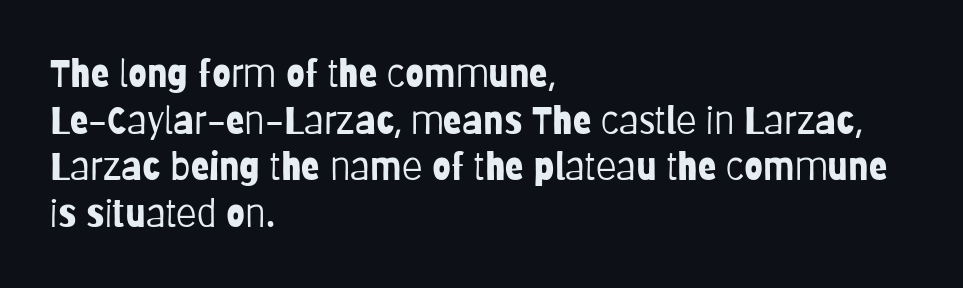
{"serif": "no", "italic": "no", "bold": "no", "weight": "light", "width": "condensed", "stroke_contrast": "low", "x_height": "large", "monospaced": "no", "underline": "no", "align": "left", "line_spacing_ratio": 1.23, "letter_spacing": "normal", "letter_spacing_em": 0.0, "glyph_px": 38}
